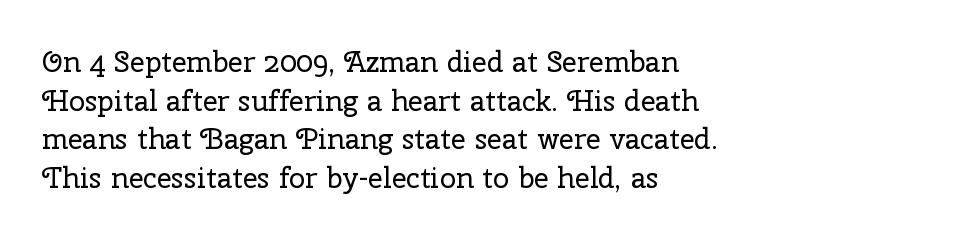
{"serif": "yes", "italic": "no", "bold": "no", "weight": "regular", "width": "normal", "stroke_contrast": "low", "x_height": "medium", "monospaced": "no", "underline": "no", "align": "left", "line_spacing": "normal", "line_spacing_ratio": 1.33, "letter_spacing": "normal", "letter_spacing_em": 0.0, "glyph_px": 29}
